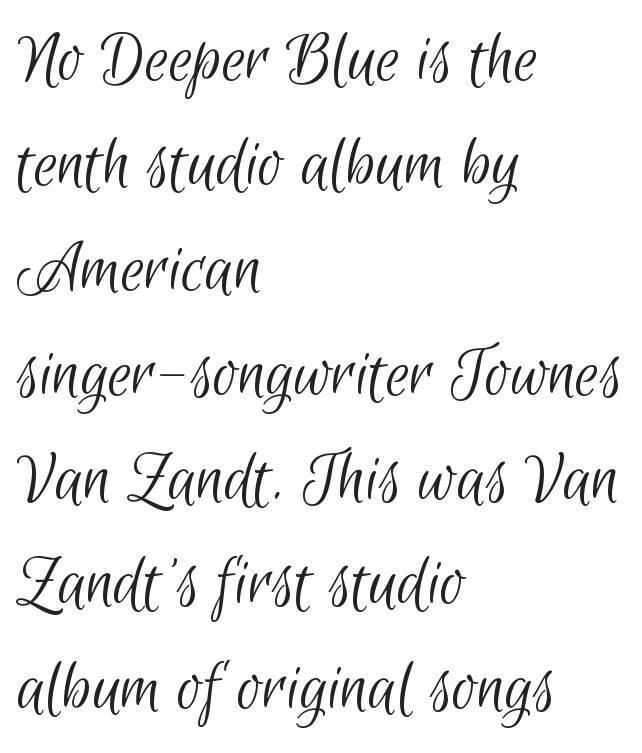
Q: Is the text bold? A: No.
Q: Is the typeface a serif or a sans-serif typeface? A: Sans-serif.
Q: Is the text underlined? A: No.
Q: How is the paragraph aligned? A: Left-aligned.
Q: Is the spacing between letters normal or unusually wide? A: Normal.
Q: Is the spacing between lines tight, normal or loose? A: Normal.
Q: Width (condensed, normal, or wide)? A: Condensed.
Q: Stroke contrast? A: Low.
Q: x-height? A: Small.
Q: Monospaced? A: No.
